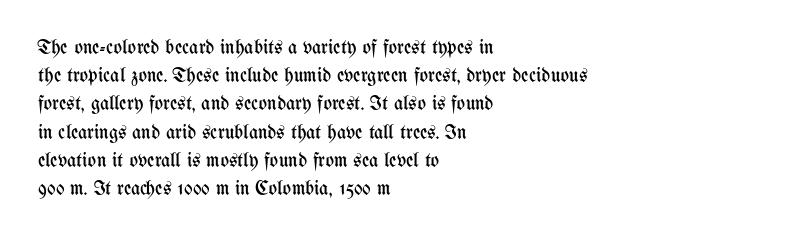
Nobody drew a line under any word here. When letters stand straight like this, we call the style roman or upright. The lines sit at an ordinary, default distance from one another. Summary of weight: not heavy and not bold.
